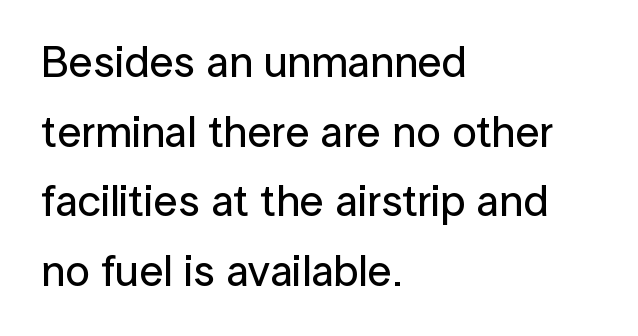
{"serif": "no", "italic": "no", "width": "normal", "stroke_contrast": "low", "x_height": "medium", "monospaced": "no", "underline": "no", "align": "left", "line_spacing": "normal", "line_spacing_ratio": 1.58, "letter_spacing": "normal", "letter_spacing_em": 0.0, "glyph_px": 44}
